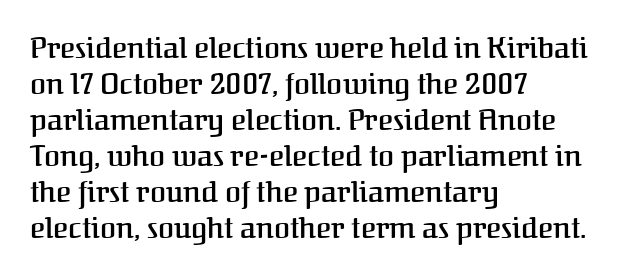
Q: Is the text bold? A: Semi-bold.
Q: Is the text italic (slanted)? A: No, it is upright.
Q: Is the typeface a serif or a sans-serif typeface? A: Serif.
Q: Is the text underlined? A: No.
Q: How is the paragraph aligned? A: Left-aligned.
Q: Is the spacing between letters normal or unusually wide? A: Normal.
Q: Width (condensed, normal, or wide)? A: Normal.
Q: Stroke contrast? A: Medium.
Q: x-height? A: Medium.
Q: Monospaced? A: No.
